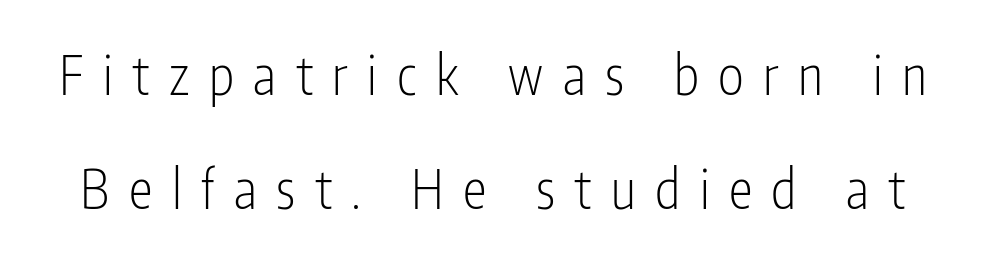
{"serif": "no", "italic": "no", "bold": "no", "weight": "light", "width": "condensed", "stroke_contrast": "low", "x_height": "medium", "monospaced": "no", "underline": "no", "line_spacing": "loose", "line_spacing_ratio": 2.11, "letter_spacing": "wide", "letter_spacing_em": 0.36, "glyph_px": 54}
